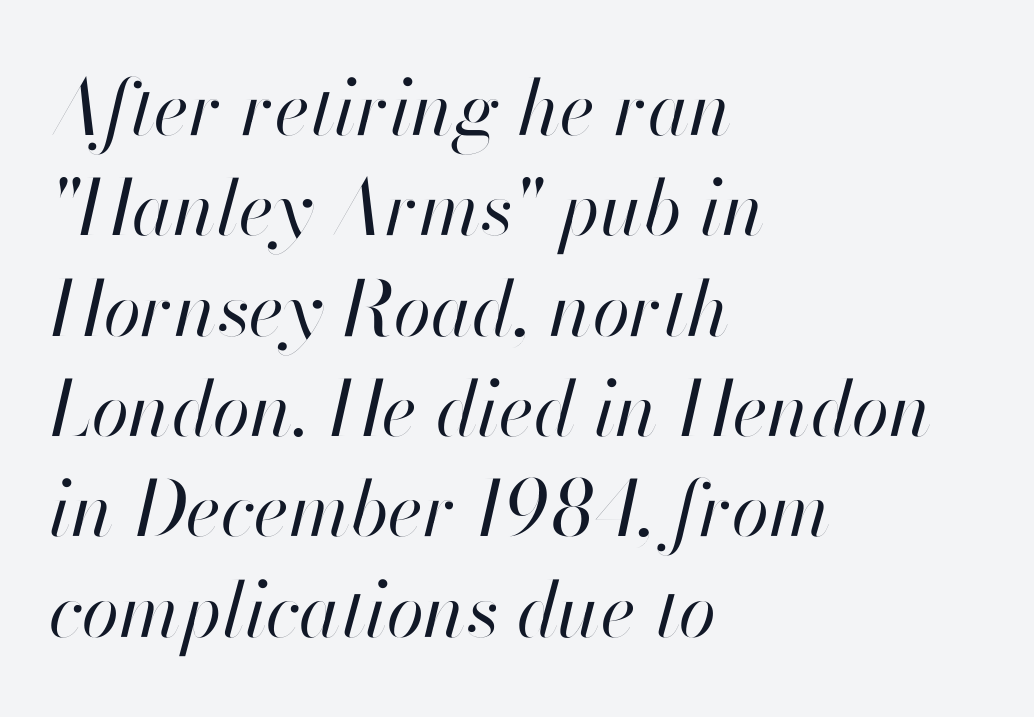
The image shows 76 px regular-weight type, italic (leaning right); set left-aligned, normal line spacing (1.32x), normal letter spacing, not underlined; high stroke contrast and a small x-height.
